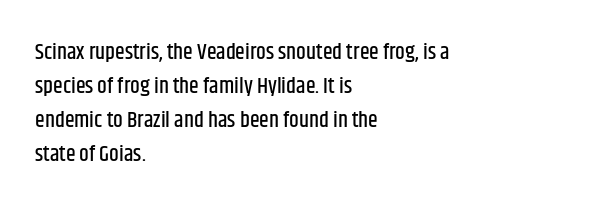
Q: Is the text italic (slanted)? A: No, it is upright.
Q: Is the text underlined? A: No.
Q: How is the paragraph aligned? A: Left-aligned.
Q: Is the spacing between letters normal or unusually wide? A: Normal.
Q: Is the spacing between lines tight, normal or loose? A: Normal.
